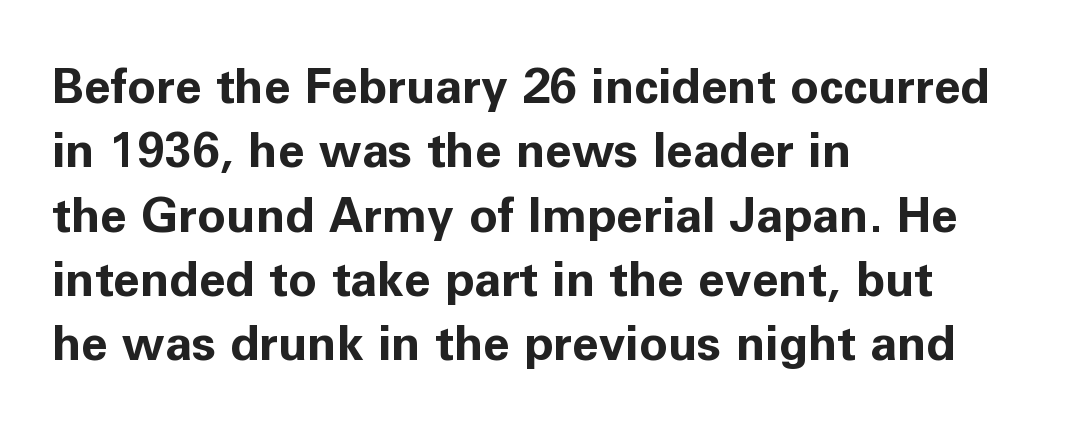
Q: Is the text bold? A: Yes.
Q: Is the text italic (slanted)? A: No, it is upright.
Q: Is the typeface a serif or a sans-serif typeface? A: Sans-serif.
Q: Is the text underlined? A: No.
Q: How is the paragraph aligned? A: Left-aligned.
Q: Is the spacing between letters normal or unusually wide? A: Normal.
Q: Is the spacing between lines tight, normal or loose? A: Normal.
Q: Width (condensed, normal, or wide)? A: Normal.
Q: Stroke contrast? A: Low.
Q: x-height? A: Medium.
Q: Monospaced? A: No.
